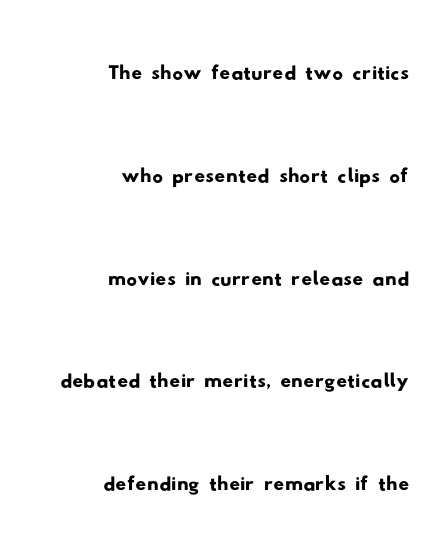
The image shows 53 px wide sans-serif type; set right-aligned, loose line spacing (1.94x), normal letter spacing, not underlined; low stroke contrast and a small x-height.
